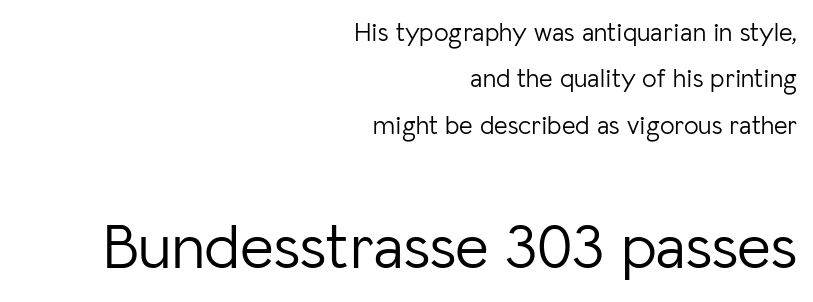
The foot of each line stays bare and open. Is the lower block the larger one? Yes — the lower block carries the bigger type. Caption: multi-line text, flush right, ragged left. The characters display no serif detailing; their extremities are plain. The passage shown is typed in a proportional face where columns would drift. What stands out about the letter spacing? Nothing — it is the standard amount.
